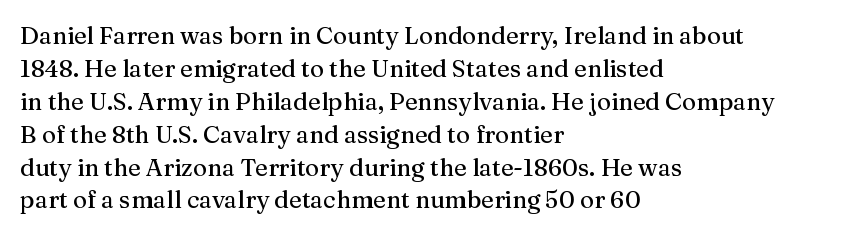
The type sits square on the baseline with zero lean. Students, observe: this is what conventionally led text looks like. Notice how the passage keeps a crisp vertical edge on the left only. Lines of text with bare space underneath.
